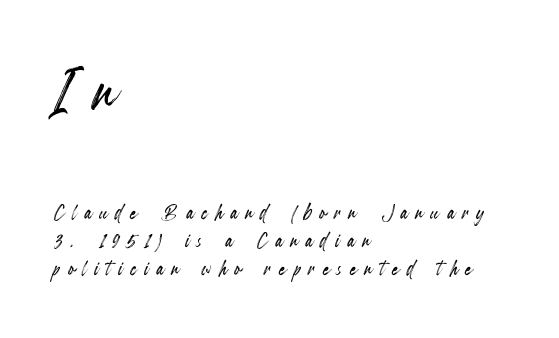
Q: Is the text italic (slanted)? A: Yes.
Q: Is the text underlined? A: No.
Q: How is the paragraph aligned? A: Left-aligned.
Q: Is the spacing between letters normal or unusually wide? A: Unusually wide.
Q: Is the spacing between lines tight, normal or loose? A: Tight.
Q: Which block of text is set in a larger size, the first (top) or the second (bottom)? A: The first (top) one.
Q: Width (condensed, normal, or wide)? A: Condensed.
Q: x-height? A: Small.
Q: Monospaced? A: No.
